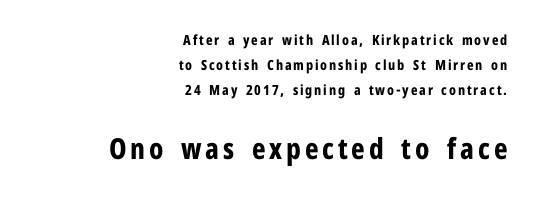
The specimen omits any rule beneath the text block's lines. If you drew a ruler down the right edge, every line would touch it. Proportional: the letters do not fall into vertical columns. If you drew a line through each stem, it would be perfectly vertical. Is this a sans? Yes — the strokes have no serifs. A full-strength bold gives these letters their thick strokes.
